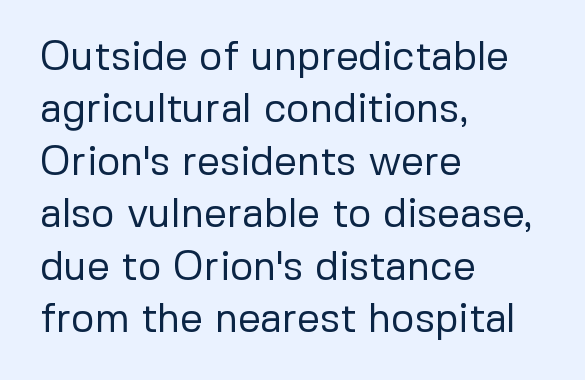
Q: Is the text bold? A: No.
Q: Is the text italic (slanted)? A: No, it is upright.
Q: Is the typeface a serif or a sans-serif typeface? A: Sans-serif.
Q: Is the text underlined? A: No.
Q: How is the paragraph aligned? A: Left-aligned.
Q: Is the spacing between letters normal or unusually wide? A: Normal.
Q: Is the spacing between lines tight, normal or loose? A: Normal.
Q: Width (condensed, normal, or wide)? A: Normal.
Q: Stroke contrast? A: Low.
Q: x-height? A: Medium.
Q: Monospaced? A: No.
